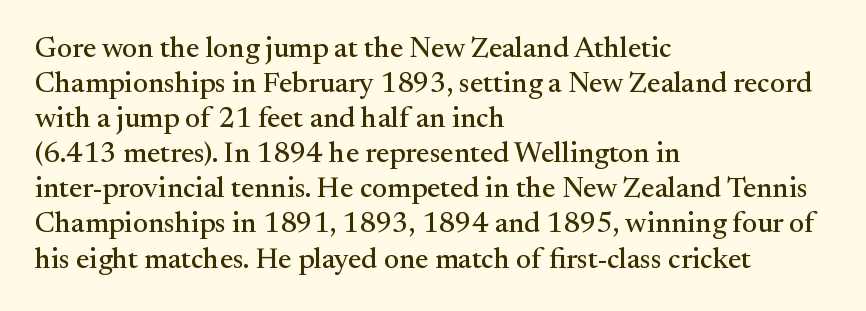
The image shows 29 px serif type, upright; set left-aligned, line spacing 1.21x, normal letter spacing, not underlined; medium stroke contrast and a small x-height.
